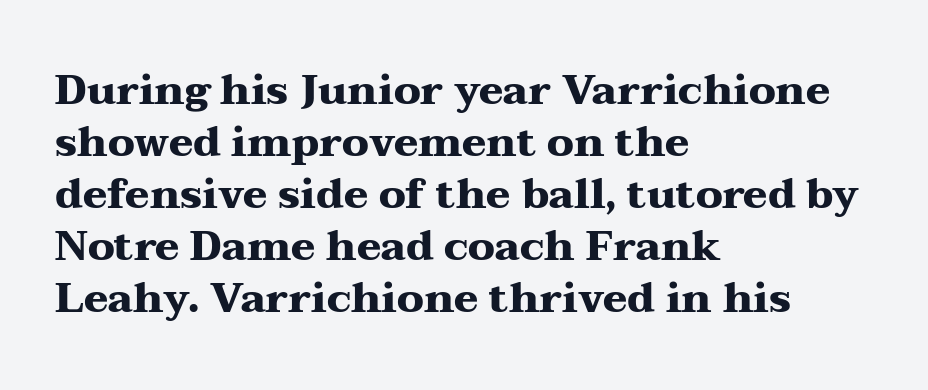
Q: Is the text bold? A: Yes.
Q: Is the text italic (slanted)? A: No, it is upright.
Q: Is the typeface a serif or a sans-serif typeface? A: Serif.
Q: Is the text underlined? A: No.
Q: How is the paragraph aligned? A: Left-aligned.
Q: Is the spacing between letters normal or unusually wide? A: Normal.
Q: Is the spacing between lines tight, normal or loose? A: Normal.
Q: Width (condensed, normal, or wide)? A: Wide.
Q: Stroke contrast? A: Medium.
Q: x-height? A: Medium.
Q: Monospaced? A: No.
